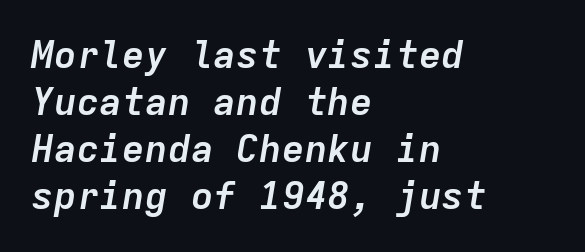
Thick stems and heavy bowls — unmistakably bold. Typeset ragged right — the left edge is the straight one. Plain, unruled lines of type. The rendering uses typewriter-style spacing with identical character cells. Characters are canted at an angle relative to the baseline's perpendicular.
